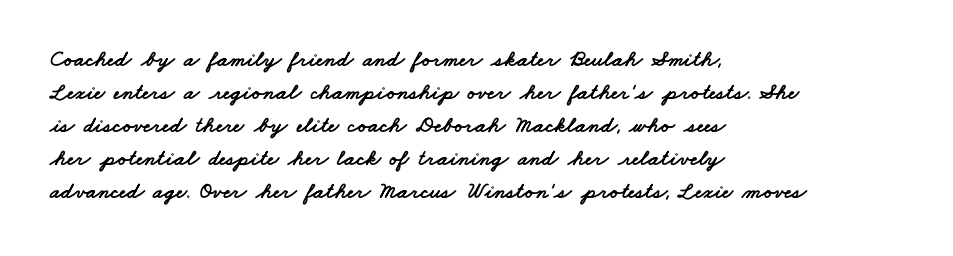
A clean baseline with only descenders dipping below it. This sample is left-justified, so line endings fall wherever the words run out. Leading matches the norm, producing a regular column. A typesetter would call this zero additional tracking.
